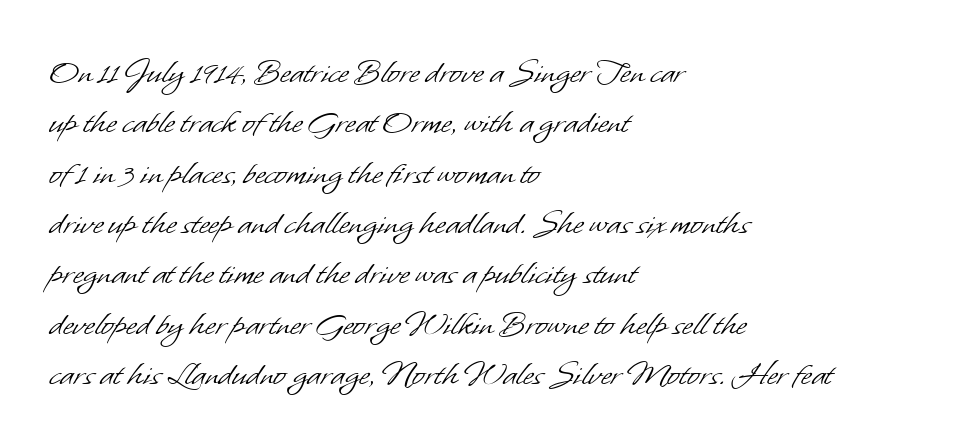
The image shows 37 px light sans-serif type; set left-aligned, normal line spacing (1.36x), normal letter spacing, not underlined; low stroke contrast and a small x-height.
